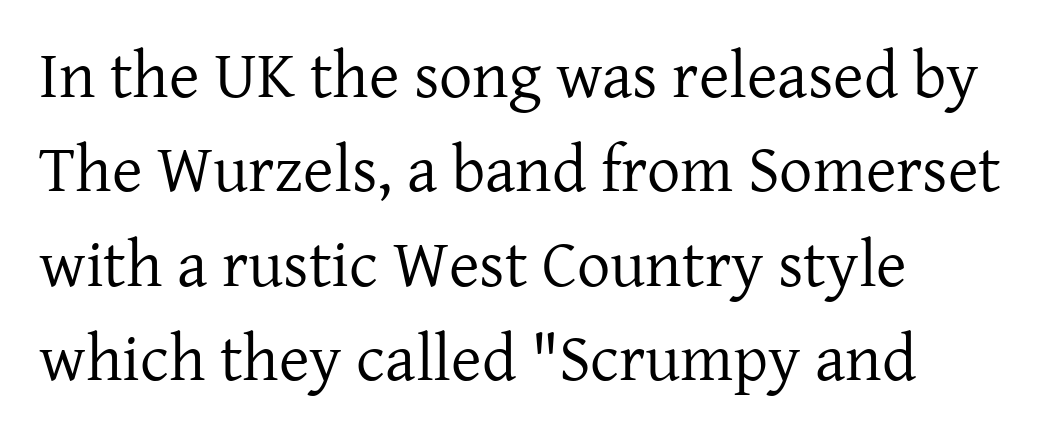
The type family on display is of the serif kind. Vertical strokes here are truly vertical. The face used here is proportionally spaced, like ordinary book or web type. Short note: letters normally spaced.
